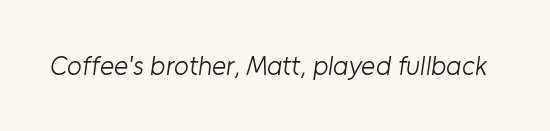
{"bold": "no", "underline": "no", "letter_spacing": "normal", "letter_spacing_em": 0.0, "glyph_px": 27}
